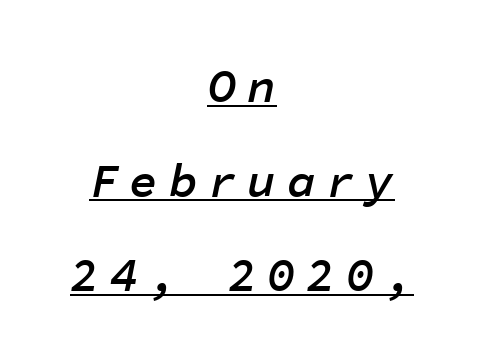
The image shows 48 px semibold type, italic (leaning right), monospaced; set centered, loose line spacing (1.97x), unusually wide letter spacing (+0.22 em), underlined; low stroke contrast and a medium x-height.
